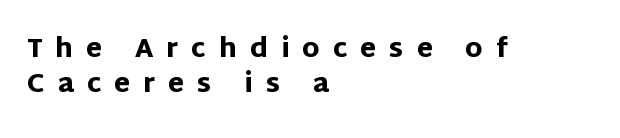
Rendered with straight, roman letterforms. Descenders are the only things crossing below the line. A student would call this left alignment; a typographer would say flush left, rag right. One glance says typical: line gaps are just what's usual. Weight: bold.
